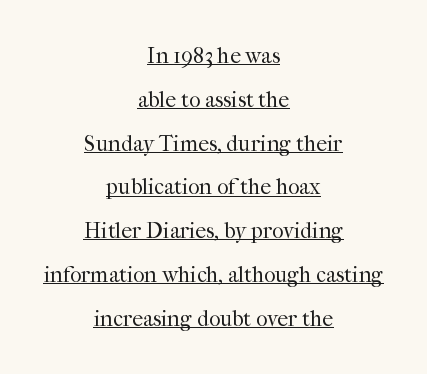
Q: Is the text bold? A: No.
Q: Is the text italic (slanted)? A: No, it is upright.
Q: Is the text underlined? A: Yes.
Q: How is the paragraph aligned? A: Centered.
Q: Is the spacing between letters normal or unusually wide? A: Normal.
Q: Is the spacing between lines tight, normal or loose? A: Loose.
